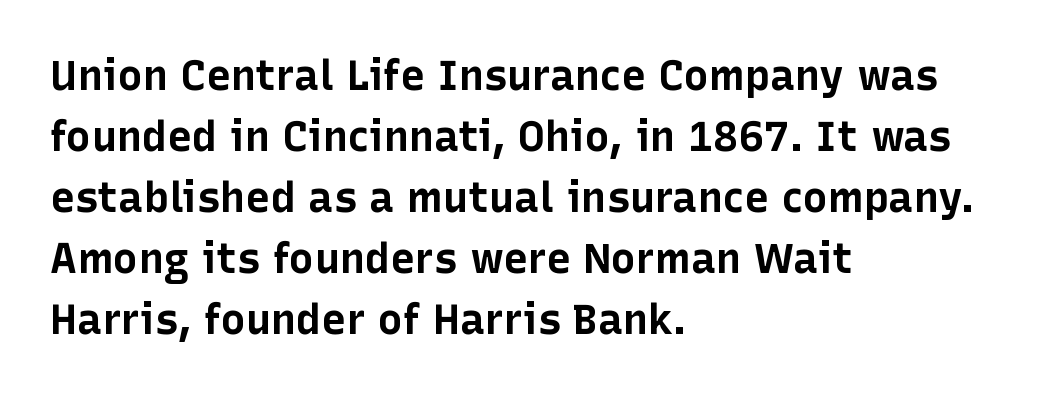
The image shows 42 px bold sans-serif type, upright; set left-aligned, normal line spacing (1.45x), normal letter spacing, not underlined; low stroke contrast and a medium x-height.
